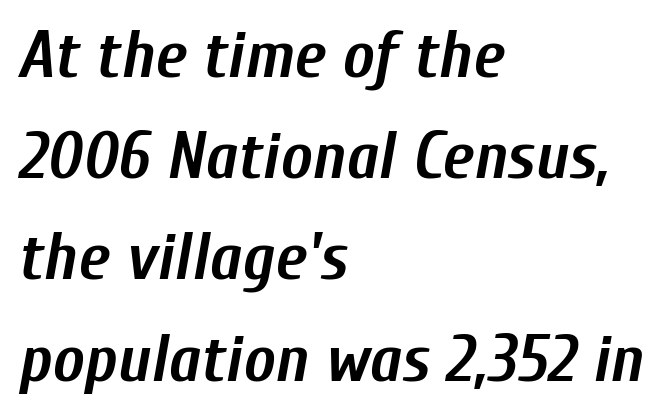
The typesetting leans heavy: a genuine bold. Looking at the ascenders, they clearly lean. The strip under each line holds only bare page. The face used here is rendered with its standard letterfit. A classic flush-left, rag-right setting is used for this passage.
